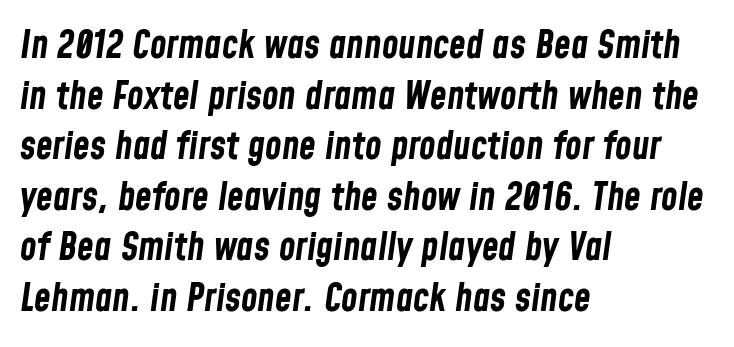
The image shows 38 px bold, condensed type, italic (leaning right); set left-aligned, normal line spacing (1.33x), normal letter spacing, not underlined; low stroke contrast and a medium x-height.
